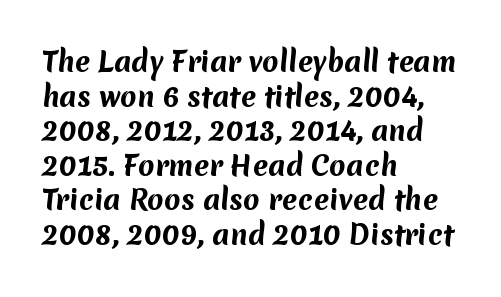
The image shows 27 px bold type; set left-aligned, normal line spacing (1.28x), normal letter spacing, not underlined.
